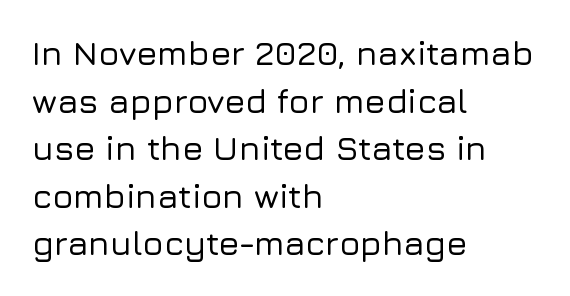
Q: Is the text italic (slanted)? A: No, it is upright.
Q: Is the typeface a serif or a sans-serif typeface? A: Sans-serif.
Q: Is the text underlined? A: No.
Q: How is the paragraph aligned? A: Left-aligned.
Q: Is the spacing between letters normal or unusually wide? A: Normal.
Q: Is the spacing between lines tight, normal or loose? A: Normal.
Q: Width (condensed, normal, or wide)? A: Normal.
Q: Stroke contrast? A: Low.
Q: x-height? A: Medium.
Q: Monospaced? A: No.
